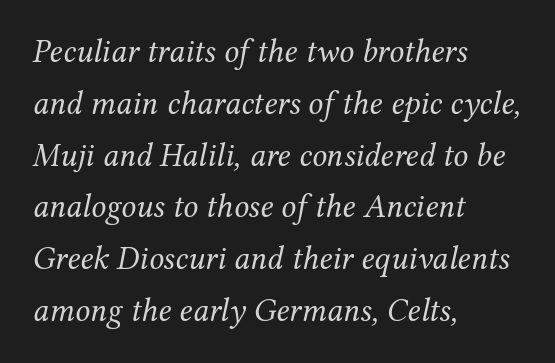
{"serif": "yes", "italic": "yes", "lean": "right", "slant_degrees": 12, "bold": "no", "weight": "regular", "width": "normal", "stroke_contrast": "medium", "x_height": "medium", "monospaced": "no", "underline": "no", "align": "left", "line_spacing": "normal", "line_spacing_ratio": 1.57, "letter_spacing": "normal", "letter_spacing_em": 0.0, "glyph_px": 33}
